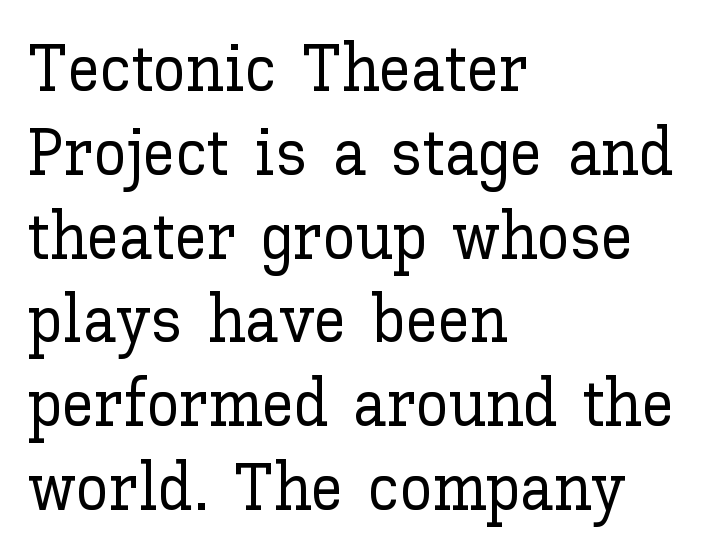
Clear beneath every line of the passage. These lines were composed using upright roman letters. Each letter keeps its own natural width here, so spacing adapts to shape. Interline gaps are of average width in this sample.
